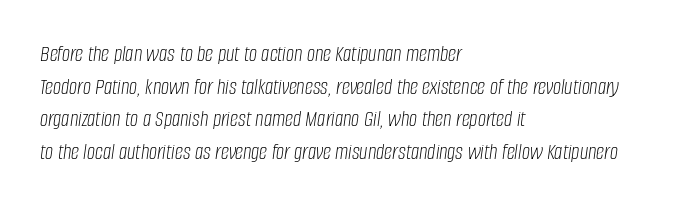
Q: Is the text bold? A: No.
Q: Is the text italic (slanted)? A: Yes, it leans right by about 8 degrees.
Q: Is the text underlined? A: No.
Q: How is the paragraph aligned? A: Left-aligned.
Q: Is the spacing between letters normal or unusually wide? A: Normal.
Q: Is the spacing between lines tight, normal or loose? A: Normal.
